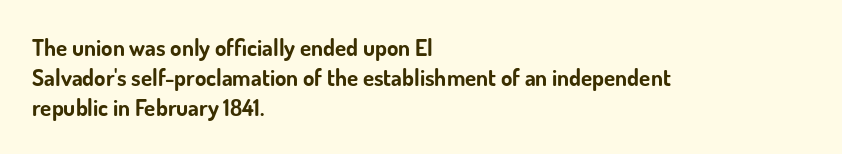
Designer's note — italics off, roman on. Clear beneath every line of the passage. Set as a true bold cut, around the 700 mark. How would I describe the line gaps? Plain and ordinary.
